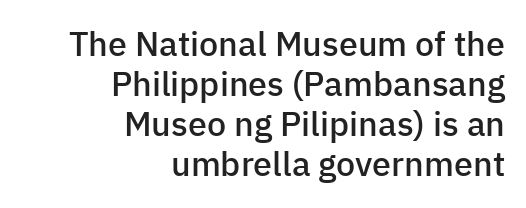
Q: Is the text bold? A: Semi-bold.
Q: Is the text italic (slanted)? A: No, it is upright.
Q: Is the typeface a serif or a sans-serif typeface? A: Sans-serif.
Q: Is the text underlined? A: No.
Q: How is the paragraph aligned? A: Right-aligned.
Q: Is the spacing between letters normal or unusually wide? A: Normal.
Q: Width (condensed, normal, or wide)? A: Normal.
Q: Stroke contrast? A: Low.
Q: x-height? A: Medium.
Q: Monospaced? A: No.
